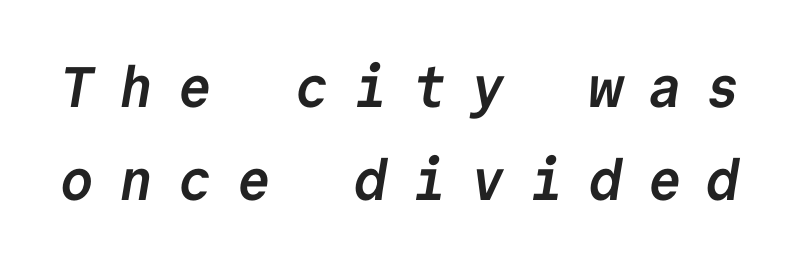
The face used here is monospaced, like something from a code editor. This block has exactly the height ordinary leading produces. The rendering uses a bold face; every stroke is thick and dark. A bare baseline throughout the passage. Grotesque or geometric, the face here clearly has no serifs.
